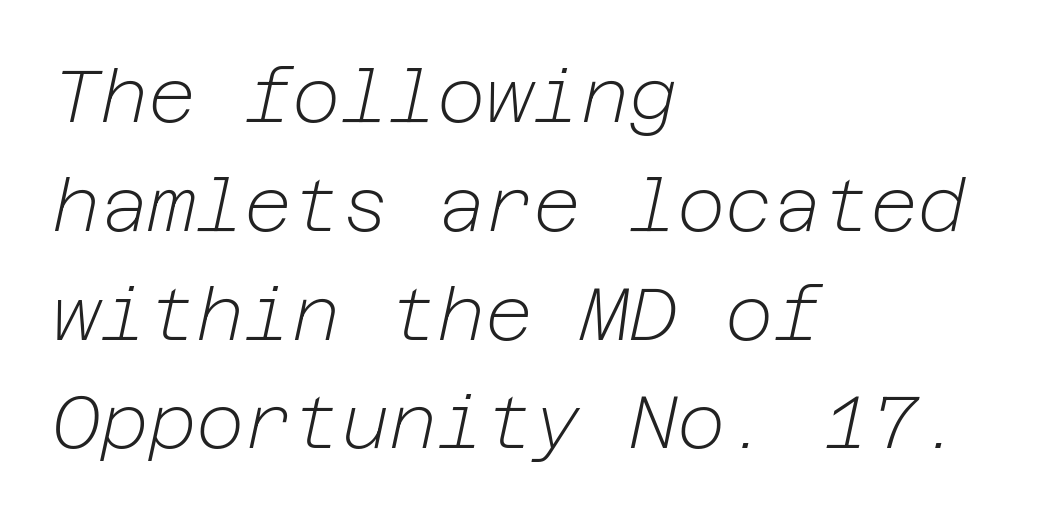
{"italic": "yes", "lean": "right", "slant_degrees": 12, "bold": "no", "weight": "light", "width": "normal", "stroke_contrast": "low", "x_height": "medium", "underline": "no", "align": "left", "line_spacing": "normal", "line_spacing_ratio": 1.47, "letter_spacing": "normal", "letter_spacing_em": 0.0, "glyph_px": 74}
